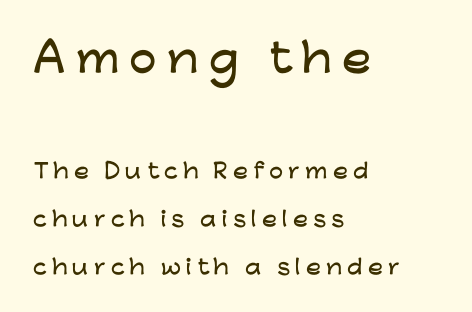
This sample trades compactness for vertical openness between lines. Does the copy run flush right? No — it runs flush left. Caption: expanded tracking, letters set apart. Is this a sans? Yes — the strokes have no serifs.
